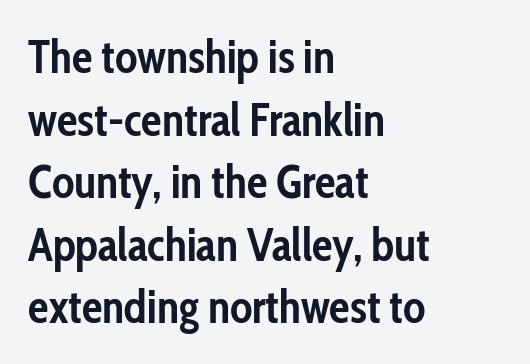
Q: Is the text bold? A: Yes.
Q: Is the text italic (slanted)? A: No, it is upright.
Q: Is the typeface a serif or a sans-serif typeface? A: Sans-serif.
Q: Is the text underlined? A: No.
Q: How is the paragraph aligned? A: Left-aligned.
Q: Is the spacing between letters normal or unusually wide? A: Normal.
Q: Is the spacing between lines tight, normal or loose? A: Normal.
Q: Width (condensed, normal, or wide)? A: Condensed.
Q: Stroke contrast? A: Low.
Q: x-height? A: Medium.
Q: Monospaced? A: No.
